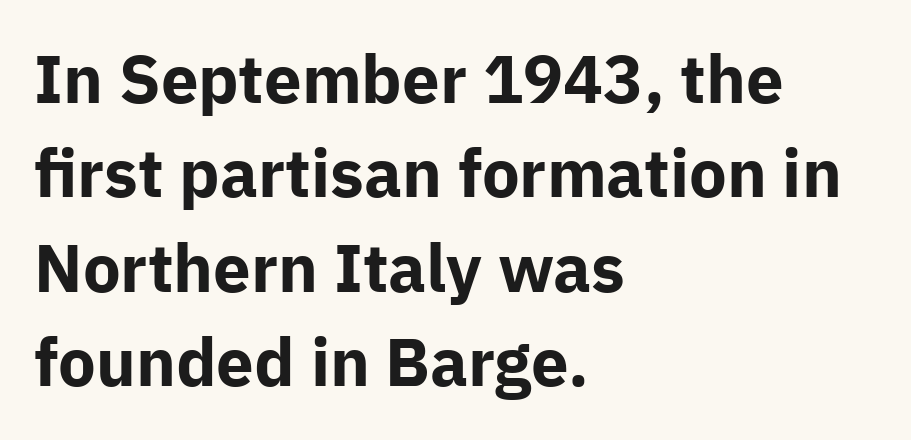
Examine the stroke ends and you'll find no serifs. Here the designer chose a conventional face with non-uniform glyph widths. Typesetter's note: full bold, strokes at maximum text heaviness. Does the copy run flush right? No — it runs flush left. Every stem runs plumb, perpendicular to the baseline.
